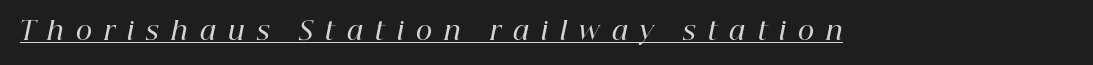
Q: Is the text bold? A: Semi-bold.
Q: Is the text italic (slanted)? A: Yes, it leans right by about 12 degrees.
Q: Is the text underlined? A: Yes.
Q: Is the spacing between letters normal or unusually wide? A: Unusually wide.
